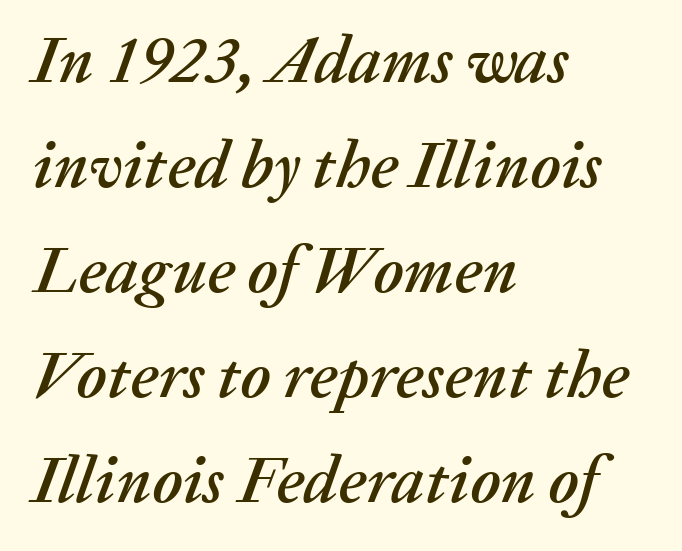
Q: Is the text italic (slanted)? A: Yes, it leans right by about 20 degrees.
Q: Is the text underlined? A: No.
Q: How is the paragraph aligned? A: Left-aligned.
Q: Is the spacing between letters normal or unusually wide? A: Normal.
Q: Is the spacing between lines tight, normal or loose? A: Normal.
Q: Width (condensed, normal, or wide)? A: Normal.
Q: Stroke contrast? A: Medium.
Q: x-height? A: Medium.
Q: Monospaced? A: No.
